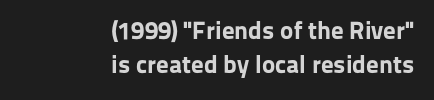
Q: Is the text bold? A: Yes.
Q: Is the text italic (slanted)? A: No, it is upright.
Q: Is the text underlined? A: No.
Q: How is the paragraph aligned? A: Right-aligned.
Q: Is the spacing between letters normal or unusually wide? A: Normal.
Q: Is the spacing between lines tight, normal or loose? A: Normal.
